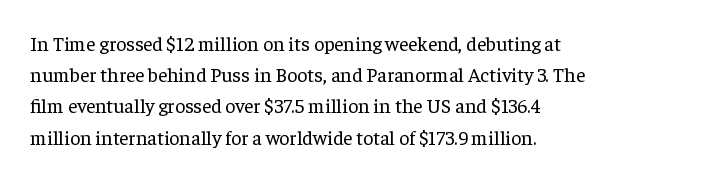
The image shows 20 px text type, upright; set left-aligned, normal line spacing (1.56x), normal letter spacing, not underlined.
